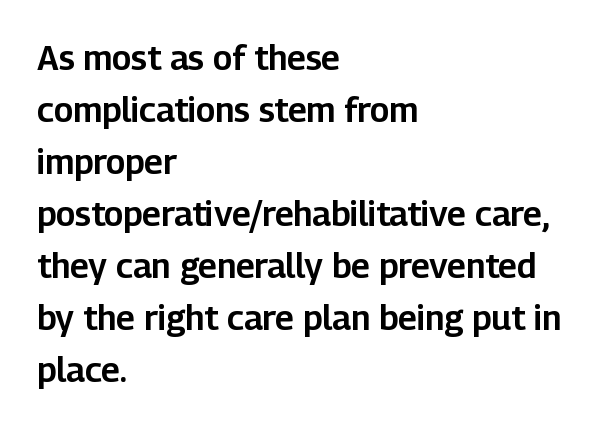
The rendering uses a moderate line-height, typical for paragraphs. A bare baseline throughout the passage. Classification — sans serif. Words appear dense and cohesive because spacing is normal. Reading down the block, your eye returns to a fixed left position each line.
